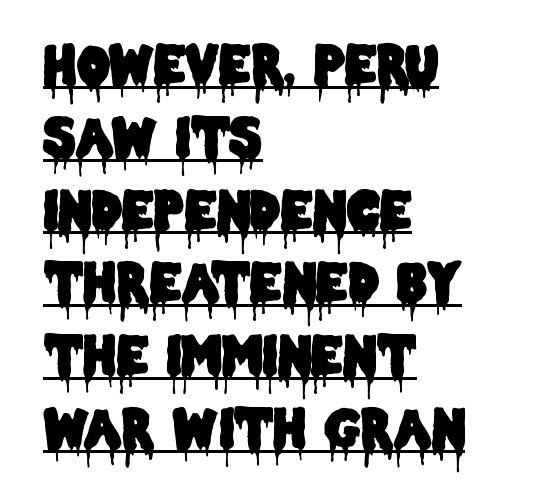
Q: Is the text italic (slanted)? A: No, it is upright.
Q: Is the typeface a serif or a sans-serif typeface? A: Sans-serif.
Q: Is the text underlined? A: Yes.
Q: How is the paragraph aligned? A: Left-aligned.
Q: Is the spacing between letters normal or unusually wide? A: Normal.
Q: Is the spacing between lines tight, normal or loose? A: Normal.
Q: Width (condensed, normal, or wide)? A: Condensed.
Q: Stroke contrast? A: Low.
Q: x-height? A: Large.
Q: Monospaced? A: No.
